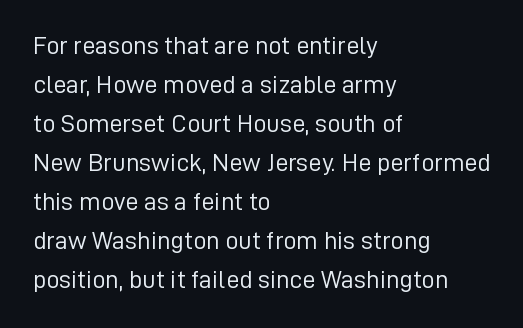
{"italic": "no", "bold": "no", "underline": "no", "align": "left", "line_spacing": "normal", "line_spacing_ratio": 1.5, "letter_spacing": "normal", "letter_spacing_em": 0.0, "glyph_px": 26}
